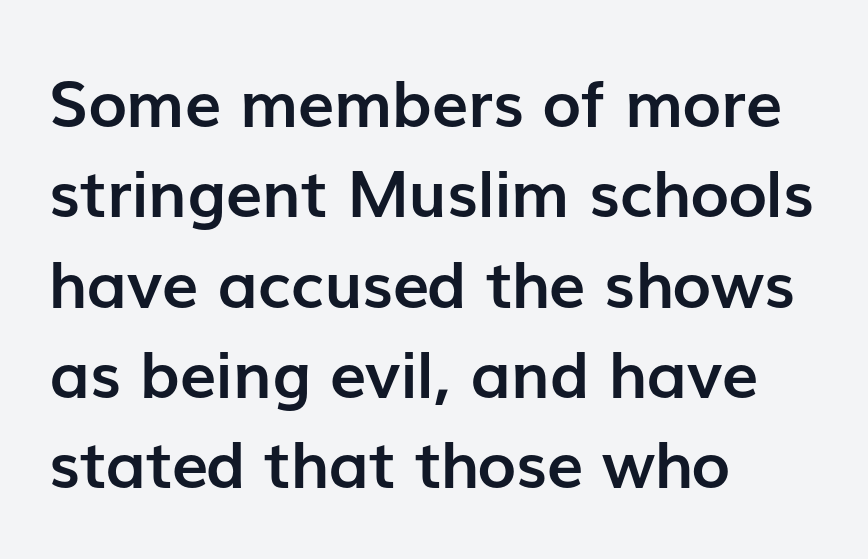
The image shows 65 px semibold sans-serif type, upright; set left-aligned, normal line spacing (1.39x), normal letter spacing, not underlined; low stroke contrast and a medium x-height.
